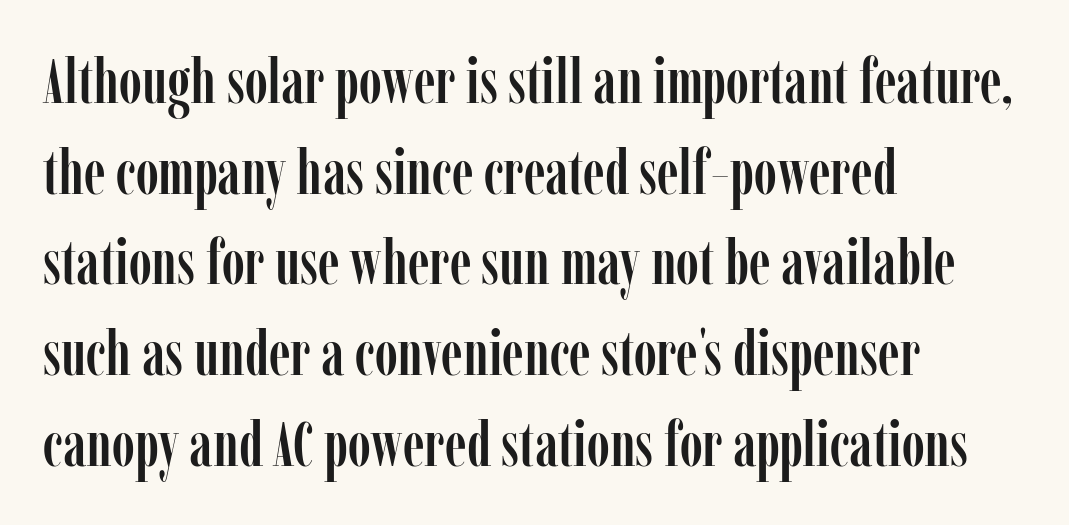
Is there much room between lines? A standard amount, neither cramped nor airy. Is the block centered? No — it sits flush against the left margin. This sample uses plain, unmodified letter spacing. Font category for this specimen: serif. These lines are rendered in a variable-pitch font. Honestly, there is no underline to notice here at all.
